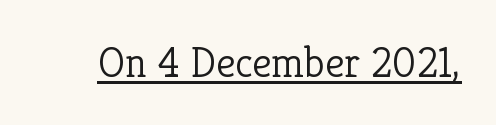
The image shows 43 px light serif type, upright; set normal letter spacing, underlined; low stroke contrast and a medium x-height.
